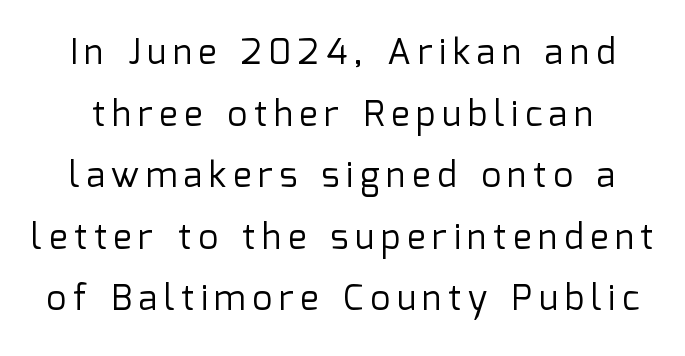
Q: Is the text bold? A: No.
Q: Is the text italic (slanted)? A: No, it is upright.
Q: Is the typeface a serif or a sans-serif typeface? A: Sans-serif.
Q: Is the text underlined? A: No.
Q: Width (condensed, normal, or wide)? A: Normal.
Q: Stroke contrast? A: Low.
Q: x-height? A: Medium.
Q: Monospaced? A: No.
